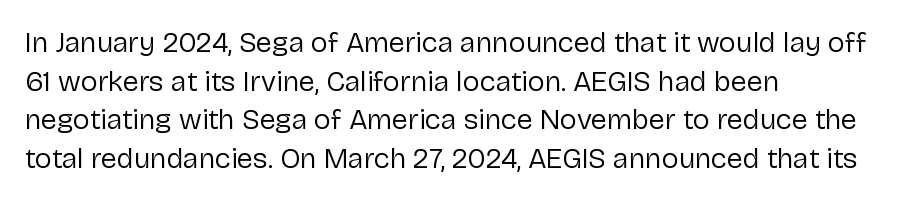
Proportional: the letters do not fall into vertical columns. The font family rendered here belongs to the sans-serif group. Does the copy run flush right? No — it runs flush left. The type is set solid horizontally, with unmodified tracking.
